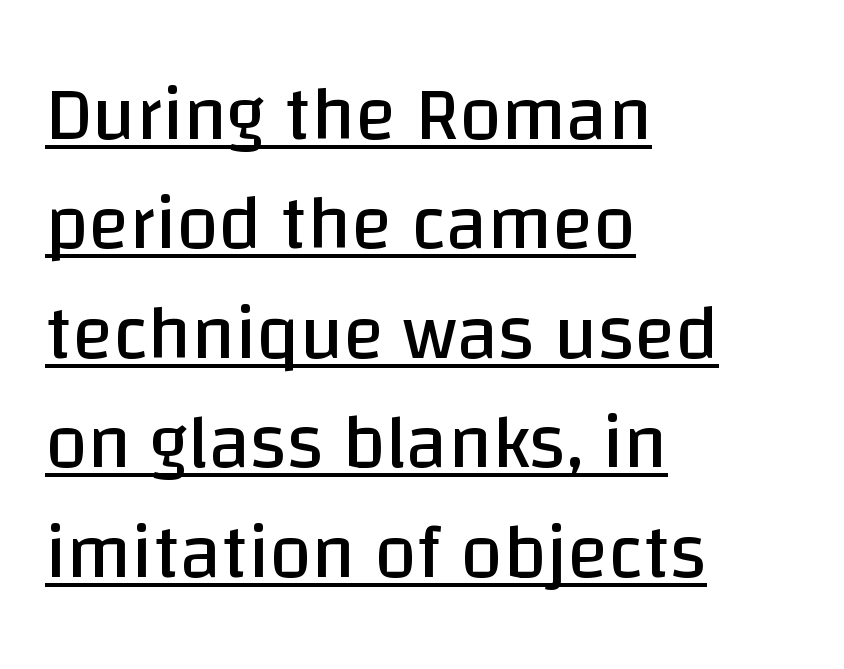
Do the characters align in a grid? No, the font is proportional. The lettering holds an erect, upright posture throughout. A quiet, ordinary-to-light weight characterises the typeface. Is there an underline? Yes — a line sits under the letters. One-word summary of the alignment: left. No extra tracking has been applied to these lines.
